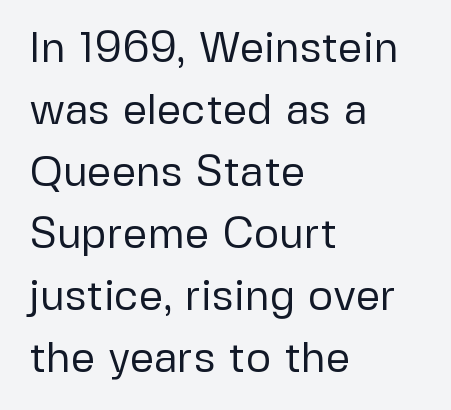
{"serif": "no", "italic": "no", "bold": "no", "weight": "regular", "width": "normal", "stroke_contrast": "low", "x_height": "medium", "monospaced": "no", "underline": "no", "align": "left", "line_spacing": "normal", "line_spacing_ratio": 1.44, "letter_spacing": "normal", "letter_spacing_em": 0.0, "glyph_px": 43}
